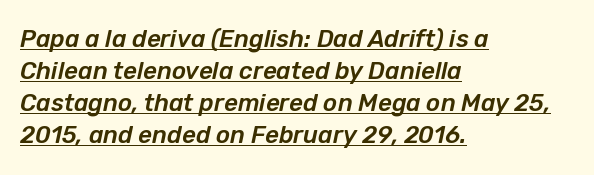
The font's italic variant was chosen for this text. Which margin do the lines hug? The left one — the right edge is uneven. What stands out about the letter spacing? Nothing — it is the standard amount. The block of text has a typical density, with ordinary space between rows. A rule runs beneath these lines of type.
